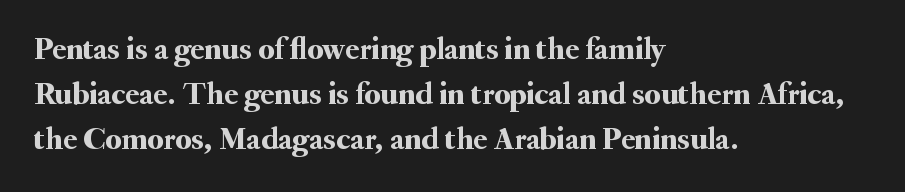
{"serif": "yes", "italic": "no", "width": "normal", "stroke_contrast": "medium", "x_height": "small", "monospaced": "no", "underline": "no", "align": "left", "line_spacing": "normal", "line_spacing_ratio": 1.41, "letter_spacing": "normal", "letter_spacing_em": 0.0, "glyph_px": 32}
